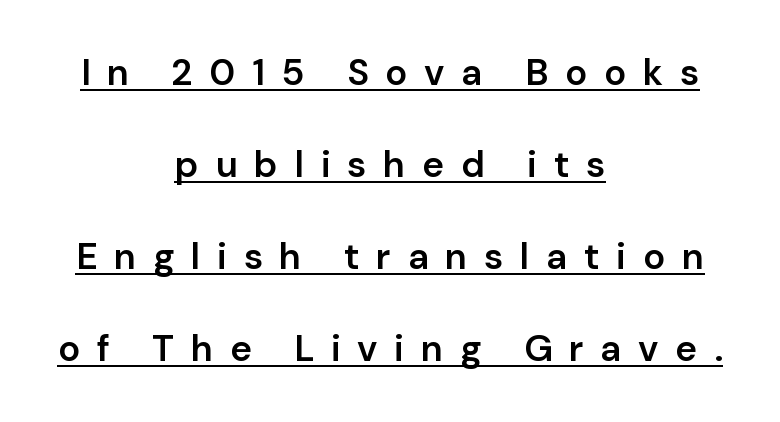
The setting favours the middle, as headings and verse often do. Underline: present. The passage shown is typeset with a sans-serif family. Proportional: the letters do not fall into vertical columns.
